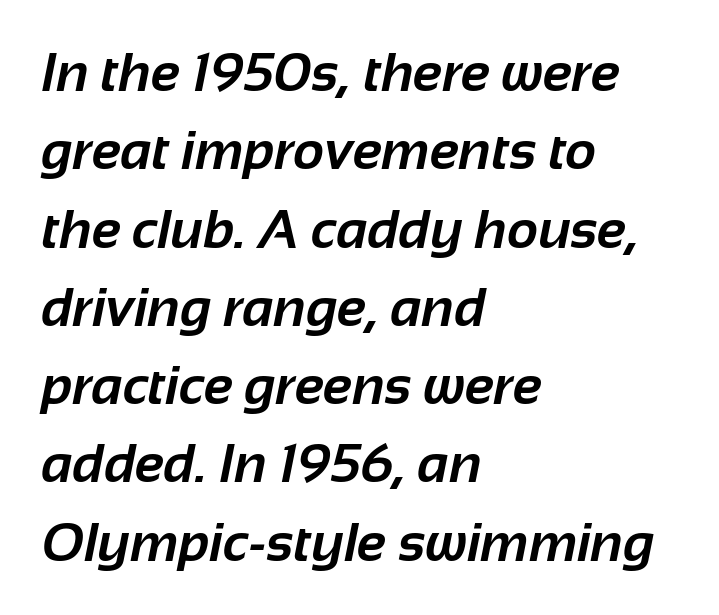
The image shows 54 px bold sans-serif type; set left-aligned, normal line spacing (1.45x), normal letter spacing, not underlined; low stroke contrast and a medium x-height.
